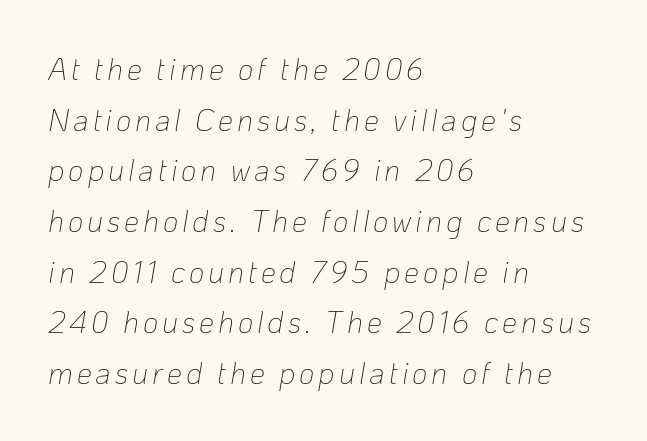
Q: Is the text bold? A: No.
Q: Is the text italic (slanted)? A: Yes, it leans right by about 10 degrees.
Q: Is the text underlined? A: No.
Q: How is the paragraph aligned? A: Left-aligned.
Q: Is the spacing between lines tight, normal or loose? A: Normal.
Q: Width (condensed, normal, or wide)? A: Normal.
Q: Stroke contrast? A: Low.
Q: x-height? A: Medium.
Q: Monospaced? A: No.
